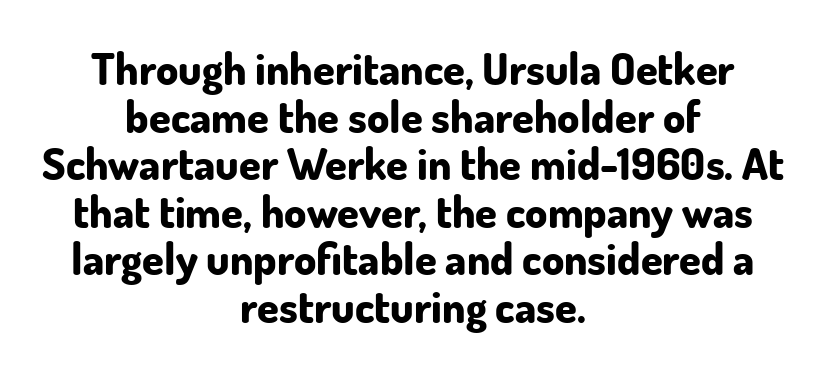
{"serif": "no", "italic": "no", "bold": "yes", "weight": "bold", "width": "normal", "stroke_contrast": "low", "x_height": "small", "monospaced": "no", "underline": "no", "align": "center", "line_spacing": "tight", "line_spacing_ratio": 1.08, "letter_spacing": "normal", "letter_spacing_em": 0.0, "glyph_px": 44}
